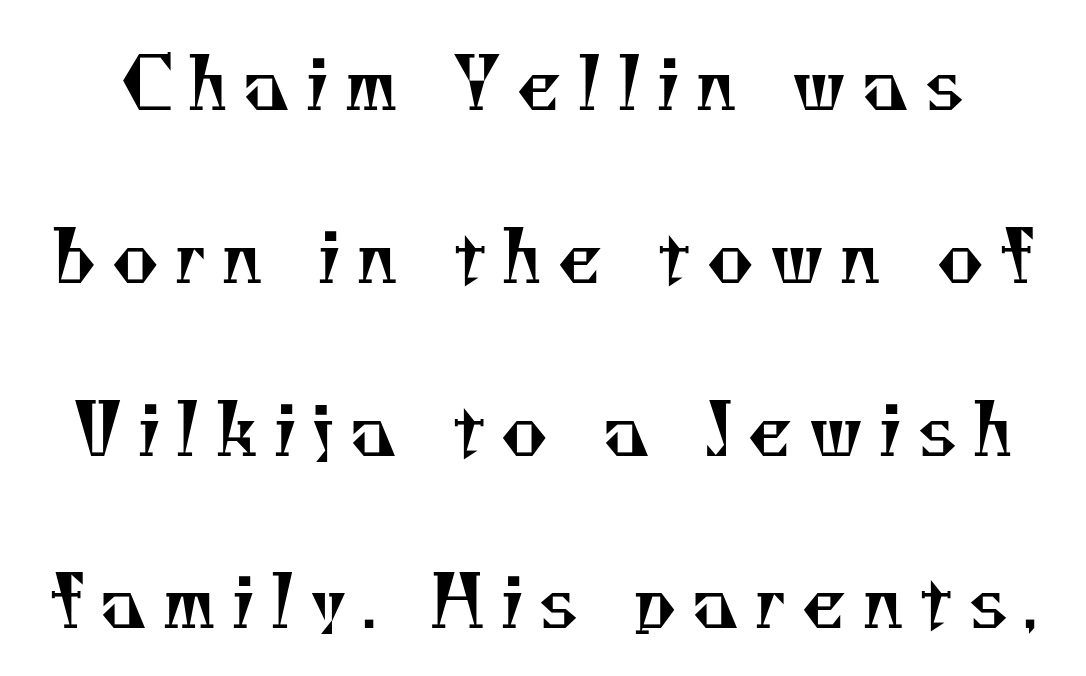
{"serif": "yes", "bold": "no", "weight": "regular", "width": "normal", "stroke_contrast": "medium", "x_height": "small", "monospaced": "no", "underline": "no", "line_spacing": "loose", "line_spacing_ratio": 2.4, "letter_spacing": "wide", "letter_spacing_em": 0.2, "glyph_px": 72}
